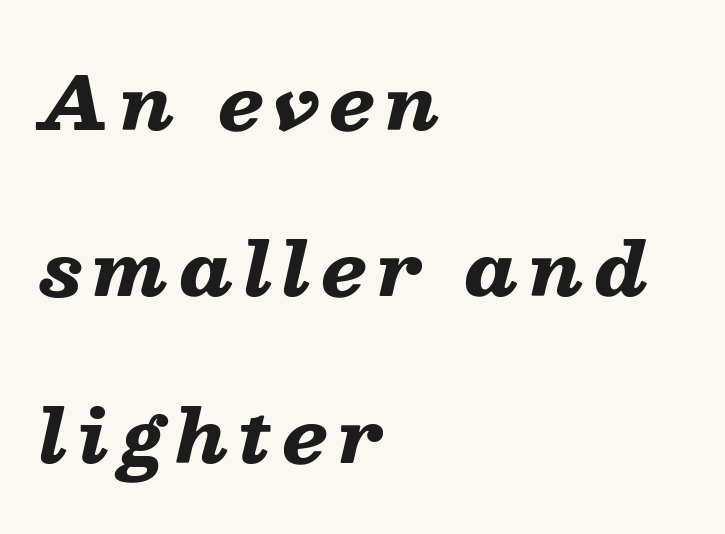
Q: Is the text bold? A: Yes.
Q: Is the text italic (slanted)? A: Yes, it leans right by about 13 degrees.
Q: Is the text underlined? A: No.
Q: How is the paragraph aligned? A: Left-aligned.
Q: Is the spacing between lines tight, normal or loose? A: Loose.
Q: Width (condensed, normal, or wide)? A: Wide.
Q: Stroke contrast? A: Low.
Q: x-height? A: Medium.
Q: Monospaced? A: No.
